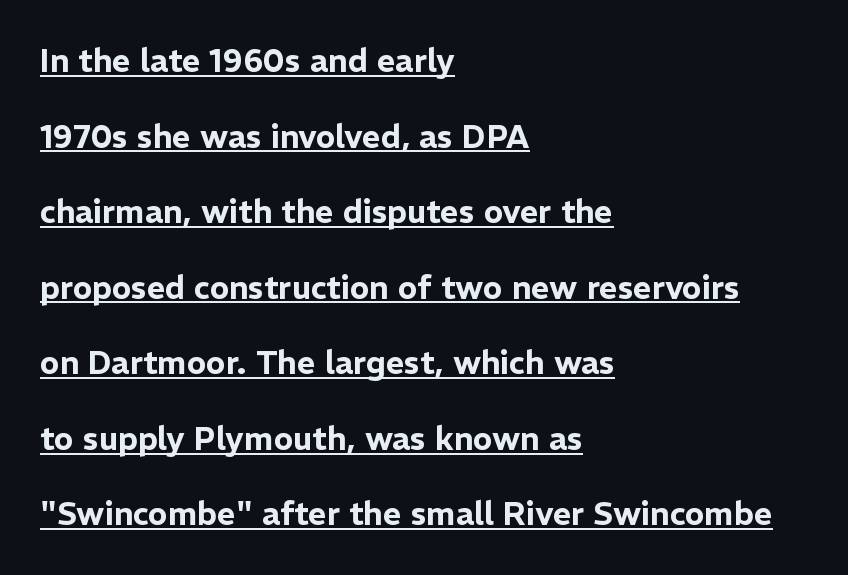
The image shows 32 px sans-serif type, upright; set left-aligned, loose line spacing (2.36x), normal letter spacing, underlined; low stroke contrast and a medium x-height.
